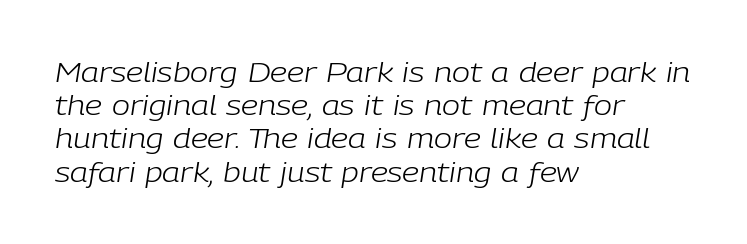
{"italic": "yes", "lean": "right", "slant_degrees": 9, "bold": "no", "underline": "no", "align": "left", "line_spacing_ratio": 1.23, "letter_spacing": "normal", "letter_spacing_em": 0.0, "glyph_px": 27}
